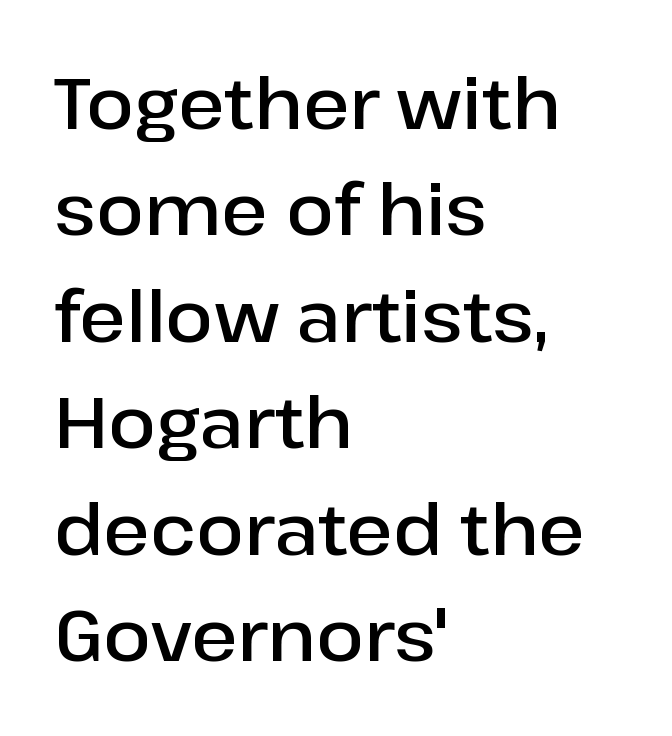
Q: Is the text bold? A: Semi-bold.
Q: Is the text italic (slanted)? A: No, it is upright.
Q: Is the typeface a serif or a sans-serif typeface? A: Sans-serif.
Q: Is the text underlined? A: No.
Q: How is the paragraph aligned? A: Left-aligned.
Q: Is the spacing between letters normal or unusually wide? A: Normal.
Q: Is the spacing between lines tight, normal or loose? A: Normal.
Q: Width (condensed, normal, or wide)? A: Normal.
Q: Stroke contrast? A: Low.
Q: x-height? A: Medium.
Q: Monospaced? A: No.
